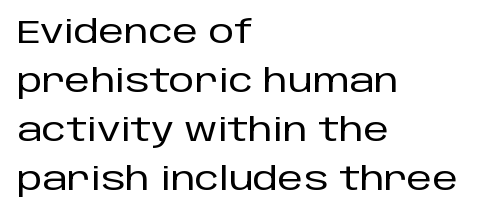
The horizontal fit of the characters is conventional and even. What's the leading like? Ordinary, nothing unusual. The zone under the glyphs is completely vacant. You could not count columns in this text — the font is proportionally spaced. Where is the straight margin? On the left. The text was rendered using a sans face with plain stroke endings.
